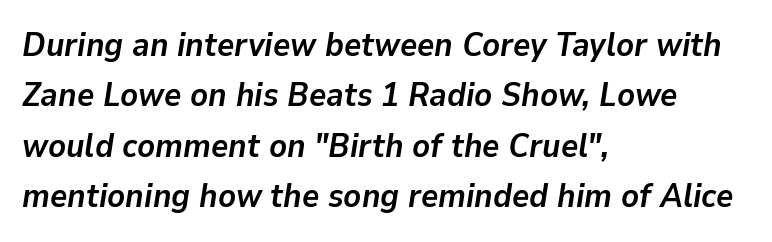
The image shows 33 px semibold type, italic (leaning right); set left-aligned, normal line spacing (1.53x), normal letter spacing, not underlined; low stroke contrast and a medium x-height.
